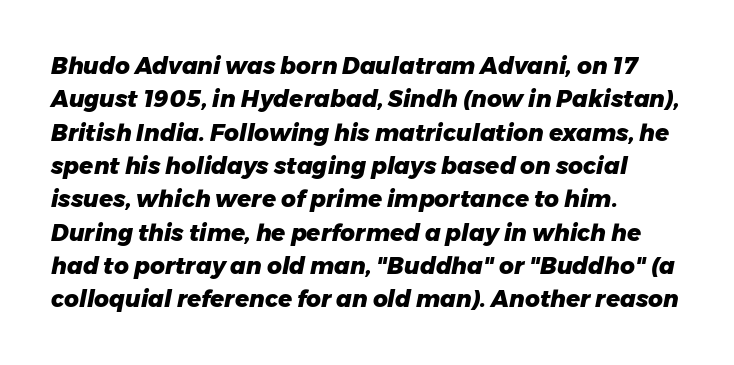
The image shows 23 px bold type, italic (leaning right); set left-aligned, normal line spacing (1.45x), normal letter spacing, not underlined.
